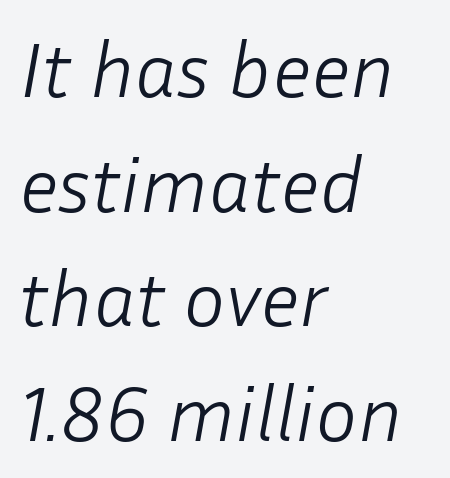
The specimen reads as italic at a glance. Looks like regular typesetting: each glyph gets only the width it needs. Rule under the text: the space is simply empty. Counters stay open thanks to moderate or lighter strokes.
